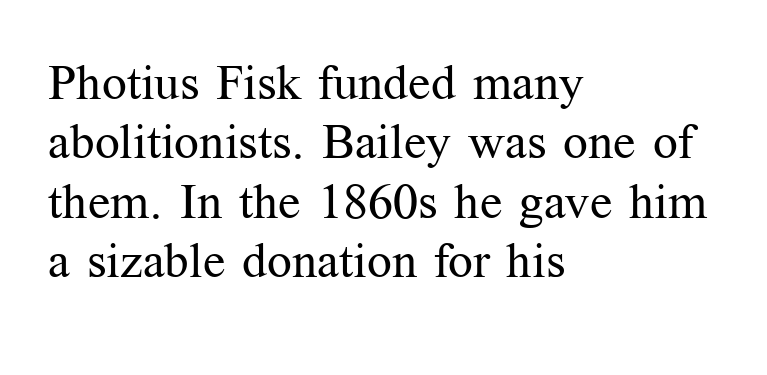
Q: Is the text bold? A: No.
Q: Is the text italic (slanted)? A: No, it is upright.
Q: Is the typeface a serif or a sans-serif typeface? A: Serif.
Q: Is the text underlined? A: No.
Q: How is the paragraph aligned? A: Left-aligned.
Q: Is the spacing between letters normal or unusually wide? A: Normal.
Q: Width (condensed, normal, or wide)? A: Normal.
Q: Stroke contrast? A: Medium.
Q: x-height? A: Medium.
Q: Monospaced? A: No.
